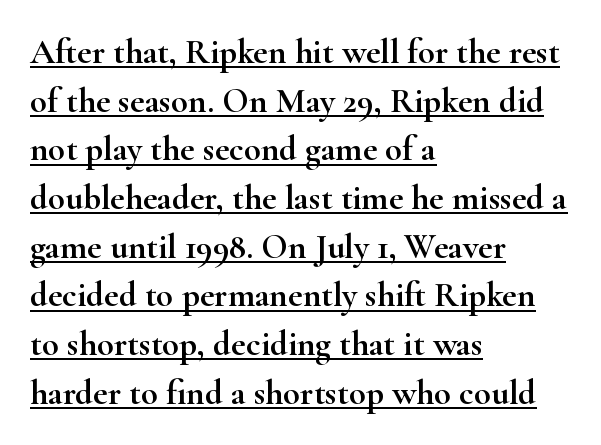
The image shows 35 px wide serif type, upright; set left-aligned, normal line spacing (1.39x), normal letter spacing, underlined; high stroke contrast and a small x-height.
